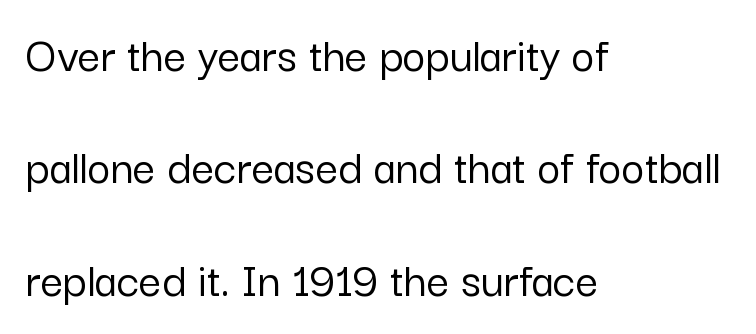
Q: Is the text italic (slanted)? A: No, it is upright.
Q: Is the typeface a serif or a sans-serif typeface? A: Sans-serif.
Q: Is the text underlined? A: No.
Q: How is the paragraph aligned? A: Left-aligned.
Q: Is the spacing between letters normal or unusually wide? A: Normal.
Q: Is the spacing between lines tight, normal or loose? A: Loose.
Q: Width (condensed, normal, or wide)? A: Normal.
Q: Stroke contrast? A: Low.
Q: x-height? A: Medium.
Q: Monospaced? A: No.
